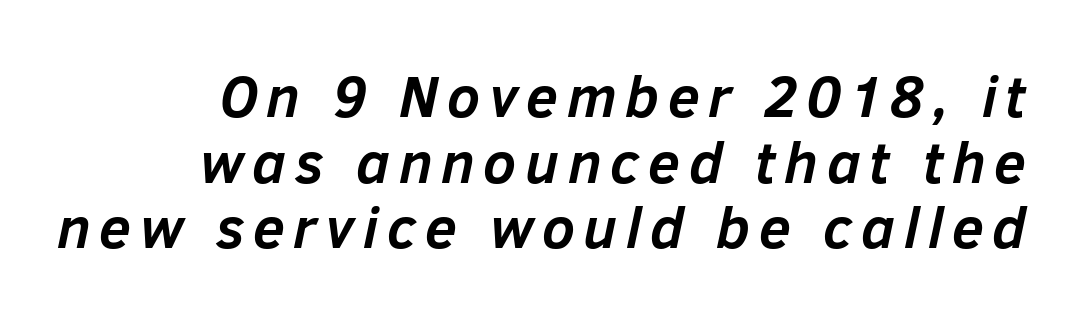
The zone under the glyphs is completely vacant. Successive baselines arrive quickly, one right under another. Varying glyph widths throughout — classic text-font behaviour. Quick note: italic. Compared with a flush-left layout, this one pins lines to the opposite, right side.
